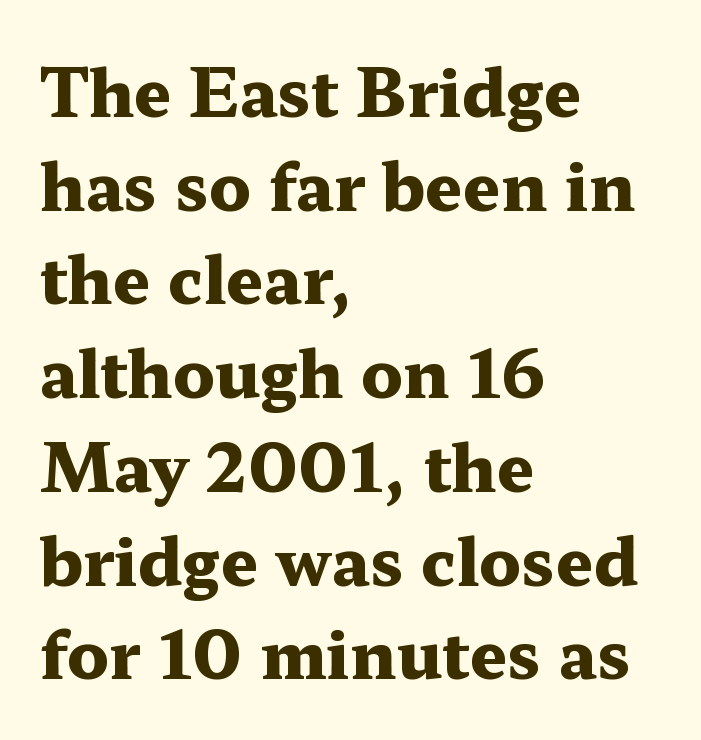
{"serif": "yes", "italic": "no", "bold": "yes", "weight": "heavy", "width": "wide", "stroke_contrast": "medium", "x_height": "medium", "monospaced": "no", "underline": "no", "align": "left", "line_spacing": "normal", "line_spacing_ratio": 1.42, "letter_spacing": "normal", "letter_spacing_em": 0.0, "glyph_px": 66}
